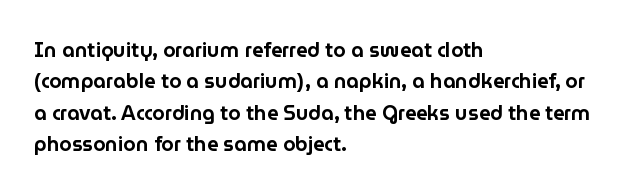
{"italic": "no", "underline": "no", "align": "left", "line_spacing": "normal", "line_spacing_ratio": 1.57, "letter_spacing": "normal", "letter_spacing_em": 0.0, "glyph_px": 20}
